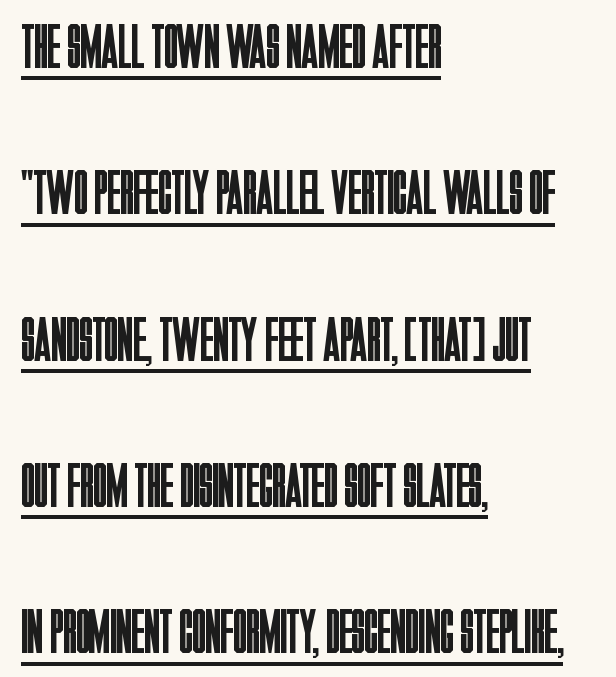
The image shows 62 px regular-weight, condensed sans-serif type, upright; set left-aligned, loose line spacing (2.36x), normal letter spacing, underlined; low stroke contrast and a large x-height.
